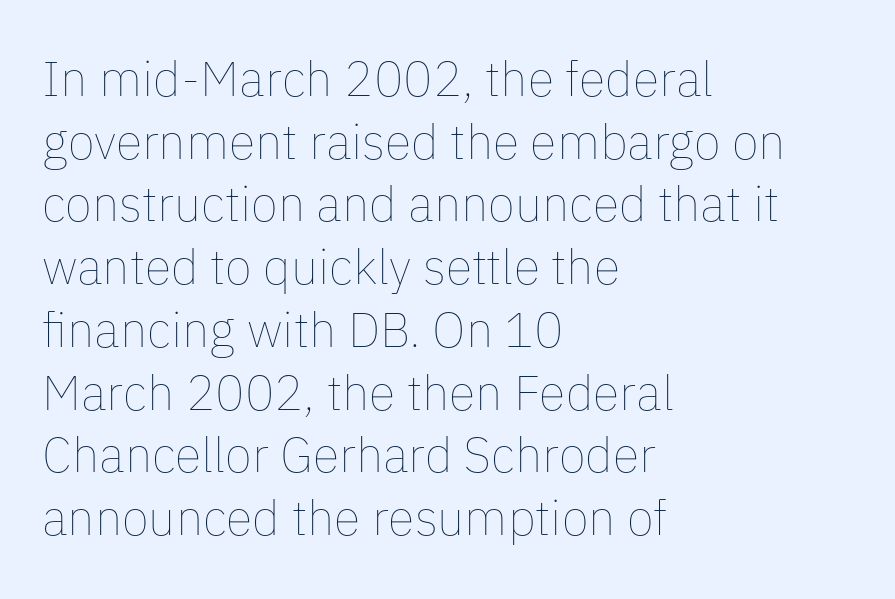
Q: Is the text bold? A: No.
Q: Is the text italic (slanted)? A: No, it is upright.
Q: Is the text underlined? A: No.
Q: How is the paragraph aligned? A: Left-aligned.
Q: Is the spacing between letters normal or unusually wide? A: Normal.
Q: Is the spacing between lines tight, normal or loose? A: Normal.
Q: Width (condensed, normal, or wide)? A: Normal.
Q: Stroke contrast? A: Low.
Q: x-height? A: Medium.
Q: Monospaced? A: No.
